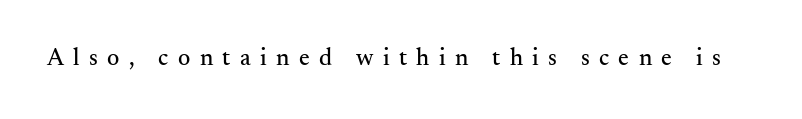
Q: Is the text italic (slanted)? A: No, it is upright.
Q: Is the text underlined? A: No.
Q: Is the spacing between letters normal or unusually wide? A: Unusually wide.
